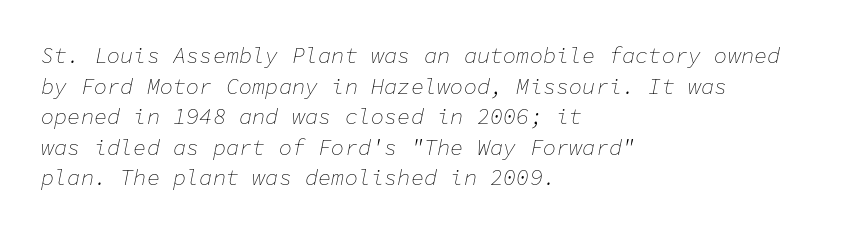
Q: Is the text bold? A: No.
Q: Is the text italic (slanted)? A: Yes, it leans right by about 11 degrees.
Q: Is the text underlined? A: No.
Q: How is the paragraph aligned? A: Left-aligned.
Q: Is the spacing between letters normal or unusually wide? A: Normal.
Q: Is the spacing between lines tight, normal or loose? A: Normal.
